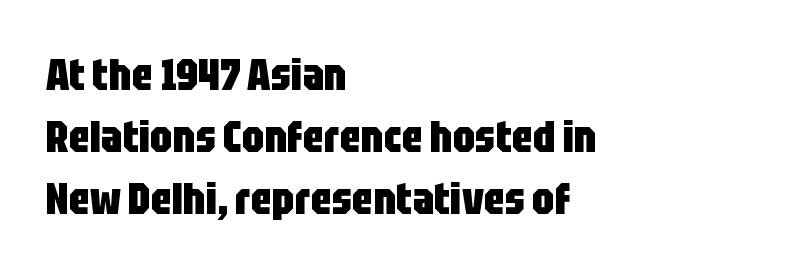
The image shows 44 px heavy, condensed sans-serif type, upright; set left-aligned, normal line spacing (1.41x), normal letter spacing, not underlined; low stroke contrast and a large x-height.
